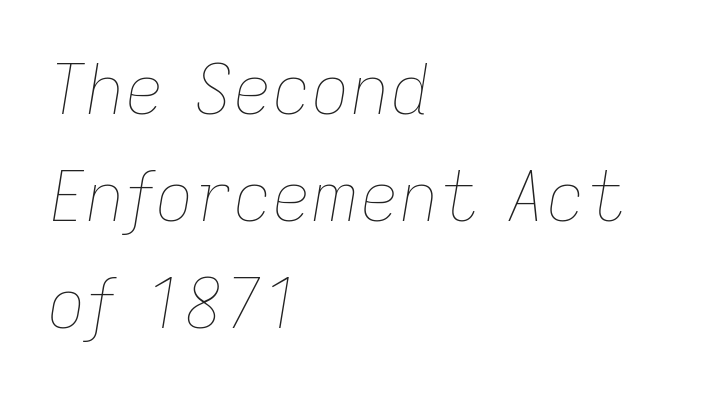
Q: Is the text bold? A: No.
Q: Is the text italic (slanted)? A: Yes, it leans right by about 9 degrees.
Q: Is the text underlined? A: No.
Q: How is the paragraph aligned? A: Left-aligned.
Q: Is the spacing between letters normal or unusually wide? A: Normal.
Q: Is the spacing between lines tight, normal or loose? A: Normal.
Q: Width (condensed, normal, or wide)? A: Normal.
Q: Stroke contrast? A: Low.
Q: x-height? A: Medium.
Q: Monospaced? A: No.
